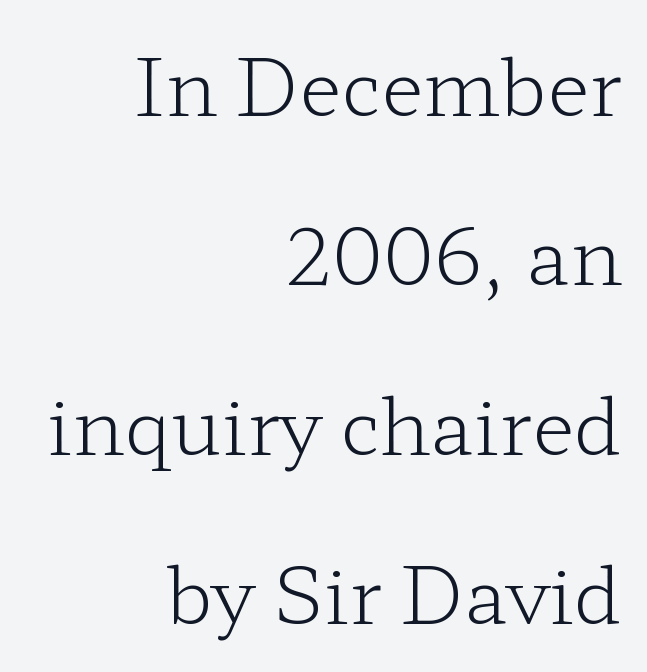
{"serif": "yes", "italic": "no", "bold": "no", "weight": "light", "width": "wide", "stroke_contrast": "low", "x_height": "medium", "monospaced": "no", "underline": "no", "align": "right", "line_spacing": "loose", "line_spacing_ratio": 2.17, "letter_spacing": "normal", "letter_spacing_em": 0.0, "glyph_px": 78}
